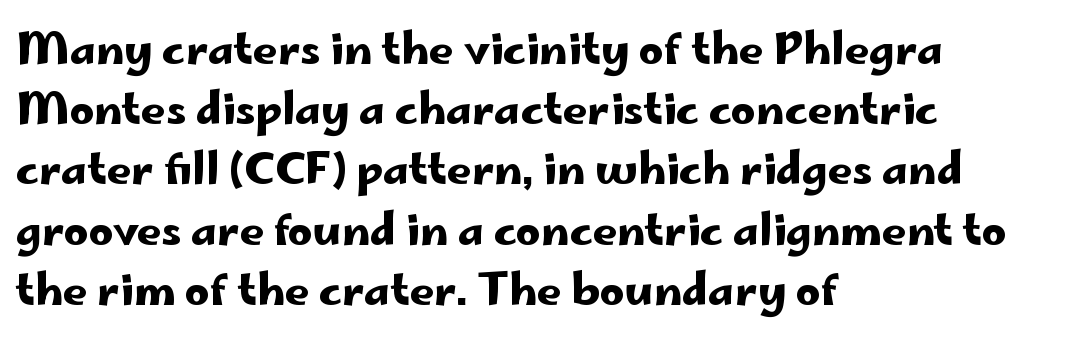
{"serif": "no", "italic": "no", "width": "wide", "stroke_contrast": "low", "x_height": "small", "monospaced": "no", "underline": "no", "align": "left", "line_spacing": "normal", "line_spacing_ratio": 1.4, "letter_spacing": "normal", "letter_spacing_em": 0.0, "glyph_px": 43}
